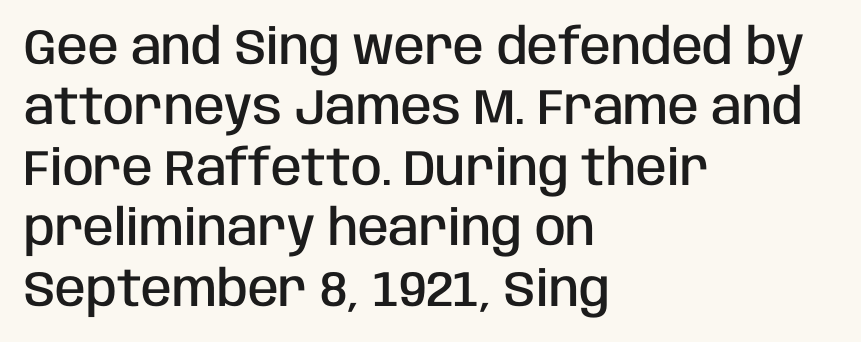
The tracking reads as untouched default to a designer's eye. Which margin do the lines hug? The left one — the right edge is uneven. This rendering features lettering with no underline. A typesetter would call this proportional, since set widths differ per character. Italic? Not at all — the glyphs are vertical.
